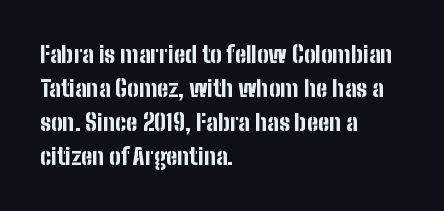
{"italic": "no", "bold": "yes", "underline": "no", "align": "left", "line_spacing": "normal", "line_spacing_ratio": 1.48, "letter_spacing": "normal", "letter_spacing_em": 0.0, "glyph_px": 23}
